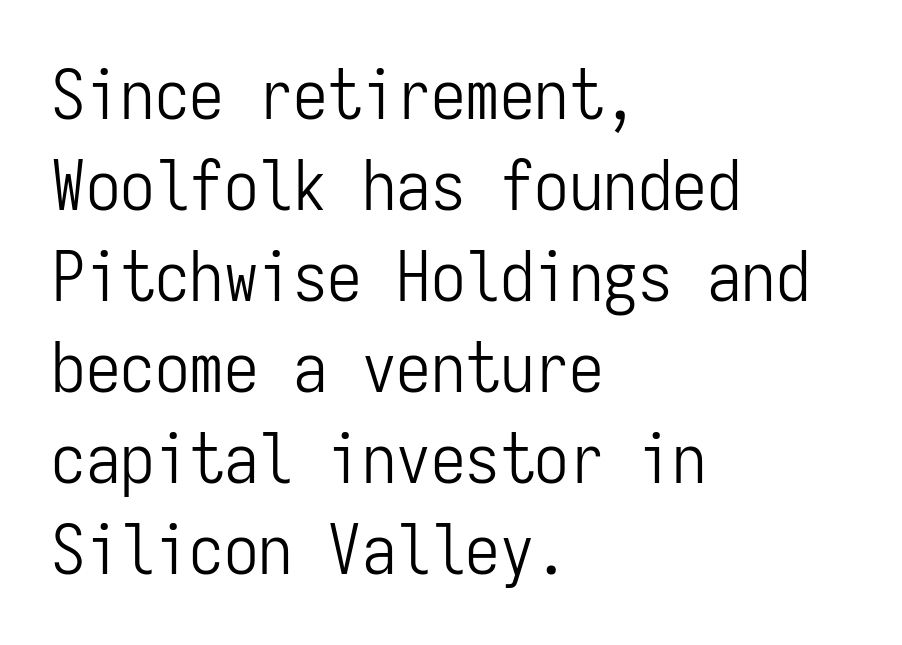
{"serif": "no", "italic": "no", "bold": "no", "weight": "light", "width": "condensed", "stroke_contrast": "low", "x_height": "medium", "monospaced": "yes", "underline": "no", "align": "left", "line_spacing": "normal", "line_spacing_ratio": 1.32, "letter_spacing": "normal", "letter_spacing_em": 0.0, "glyph_px": 69}
